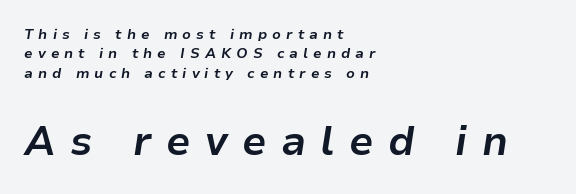
Q: Is the text bold? A: Yes.
Q: Is the text italic (slanted)? A: Yes, it leans right by about 9 degrees.
Q: Is the text underlined? A: No.
Q: How is the paragraph aligned? A: Left-aligned.
Q: Is the spacing between letters normal or unusually wide? A: Unusually wide.
Q: Is the spacing between lines tight, normal or loose? A: Normal.
Q: Which block of text is set in a larger size, the first (top) or the second (bottom)? A: The second (bottom) one.
Q: Width (condensed, normal, or wide)? A: Normal.
Q: Stroke contrast? A: Low.
Q: x-height? A: Medium.
Q: Monospaced? A: No.
